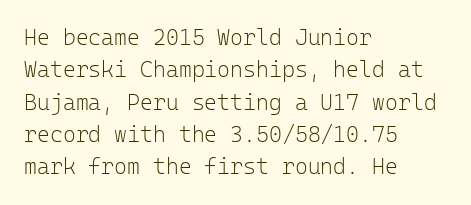
{"italic": "no", "bold": "no", "underline": "no", "align": "left", "line_spacing": "normal", "line_spacing_ratio": 1.47, "letter_spacing": "normal", "letter_spacing_em": 0.0, "glyph_px": 22}
